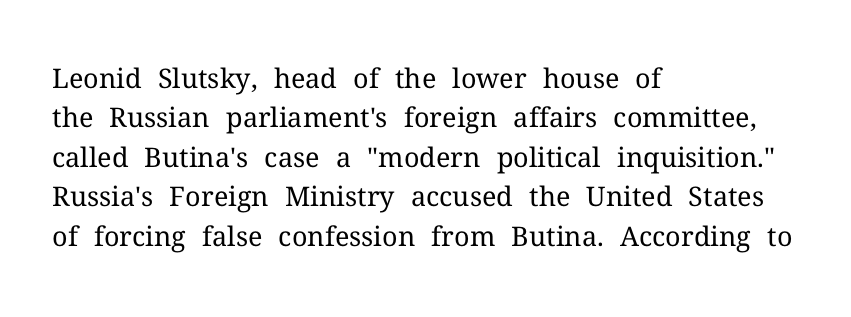
{"italic": "no", "bold": "no", "underline": "no", "align": "left", "line_spacing": "normal", "line_spacing_ratio": 1.46, "letter_spacing": "normal", "letter_spacing_em": 0.0, "glyph_px": 27}
